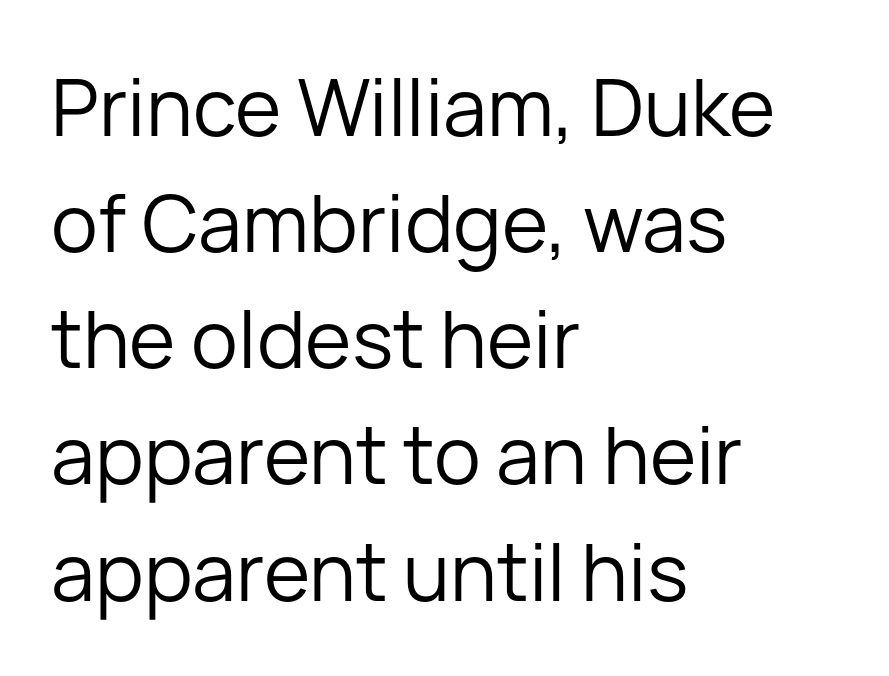
Q: Is the text bold? A: No.
Q: Is the text italic (slanted)? A: No, it is upright.
Q: Is the typeface a serif or a sans-serif typeface? A: Sans-serif.
Q: Is the text underlined? A: No.
Q: How is the paragraph aligned? A: Left-aligned.
Q: Is the spacing between letters normal or unusually wide? A: Normal.
Q: Is the spacing between lines tight, normal or loose? A: Normal.
Q: Width (condensed, normal, or wide)? A: Normal.
Q: Stroke contrast? A: Low.
Q: x-height? A: Medium.
Q: Monospaced? A: No.
